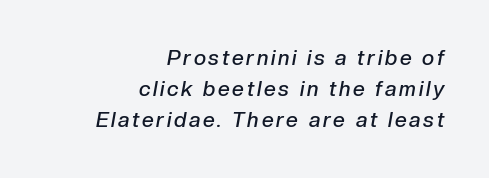
{"italic": "yes", "lean": "right", "slant_degrees": 10, "bold": "semi", "underline": "no", "align": "right", "line_spacing": "normal", "line_spacing_ratio": 1.48, "glyph_px": 21}
